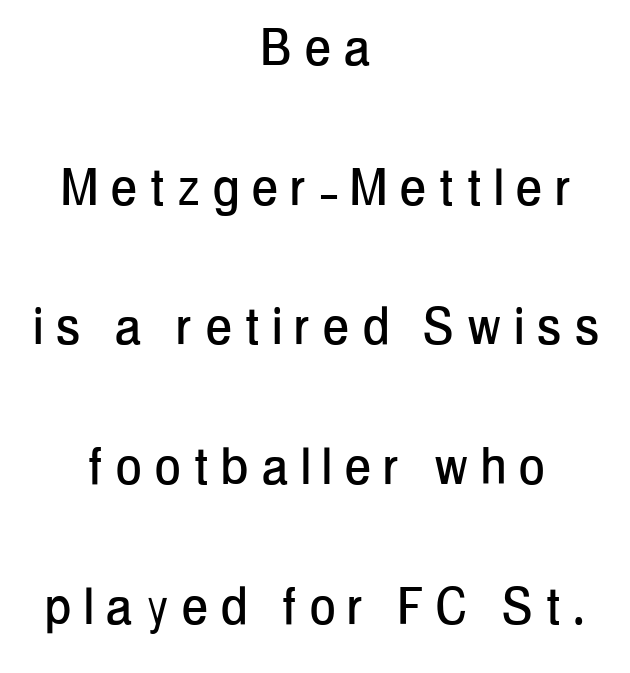
Q: Is the text italic (slanted)? A: No, it is upright.
Q: Is the typeface a serif or a sans-serif typeface? A: Sans-serif.
Q: Is the text underlined? A: No.
Q: How is the paragraph aligned? A: Centered.
Q: Is the spacing between letters normal or unusually wide? A: Unusually wide.
Q: Is the spacing between lines tight, normal or loose? A: Loose.
Q: Width (condensed, normal, or wide)? A: Condensed.
Q: Stroke contrast? A: Low.
Q: x-height? A: Medium.
Q: Monospaced? A: No.
